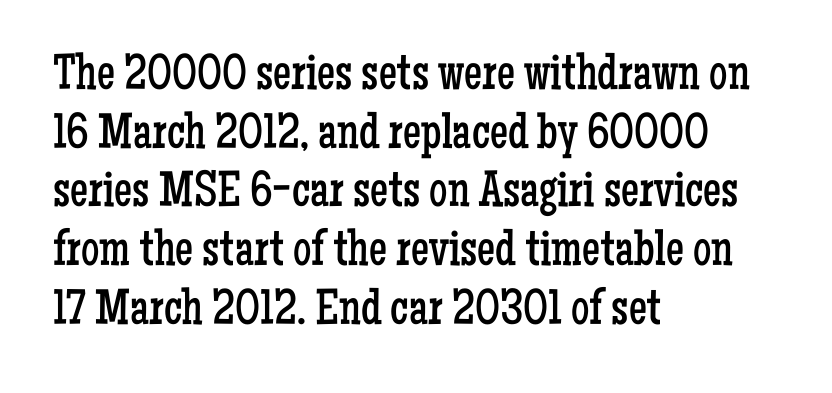
The image shows 51 px regular-weight, condensed serif type, upright; set left-aligned, tight line spacing (1.15x), normal letter spacing, not underlined; low stroke contrast and a medium x-height.
